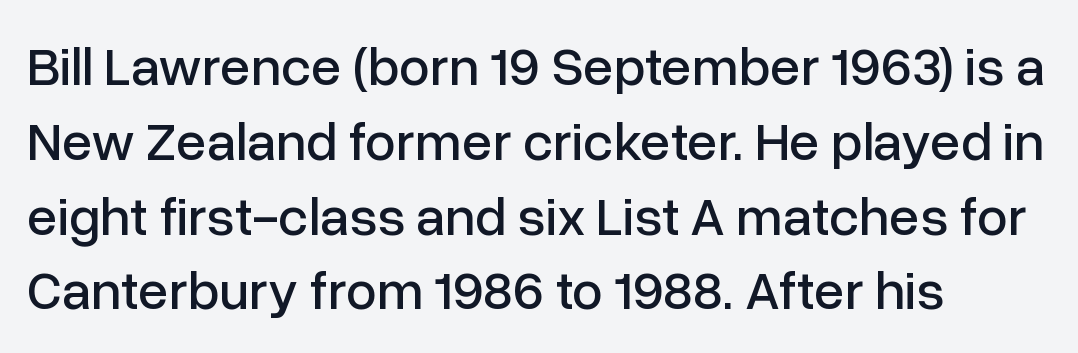
The image shows 55 px sans-serif type, upright; set left-aligned, normal line spacing (1.36x), normal letter spacing, not underlined; low stroke contrast and a medium x-height.
